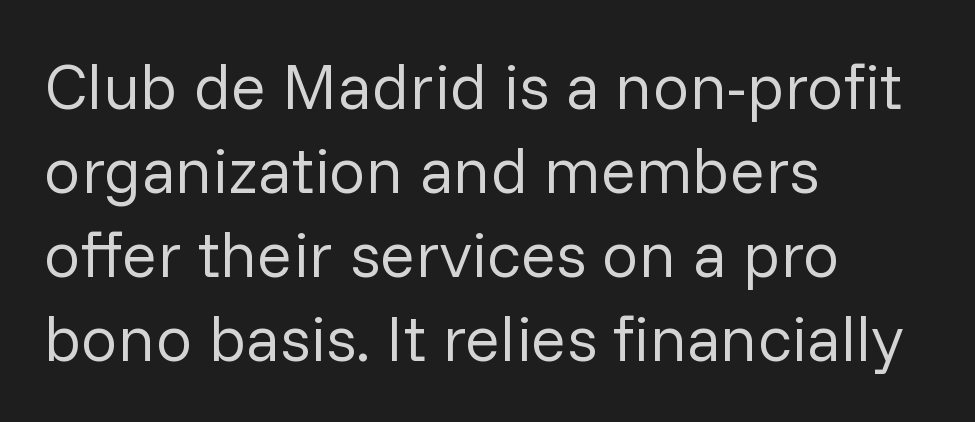
Baseline-to-baseline distance is the conventional proportion of letter height. Leftover space on each line is placed entirely after the last word. If you drew a line through each stem, it would be perfectly vertical. Descender tails drop into unmarked territory. Is this a sans? Yes — the strokes have no serifs. Proportional: the letters do not fall into vertical columns.
